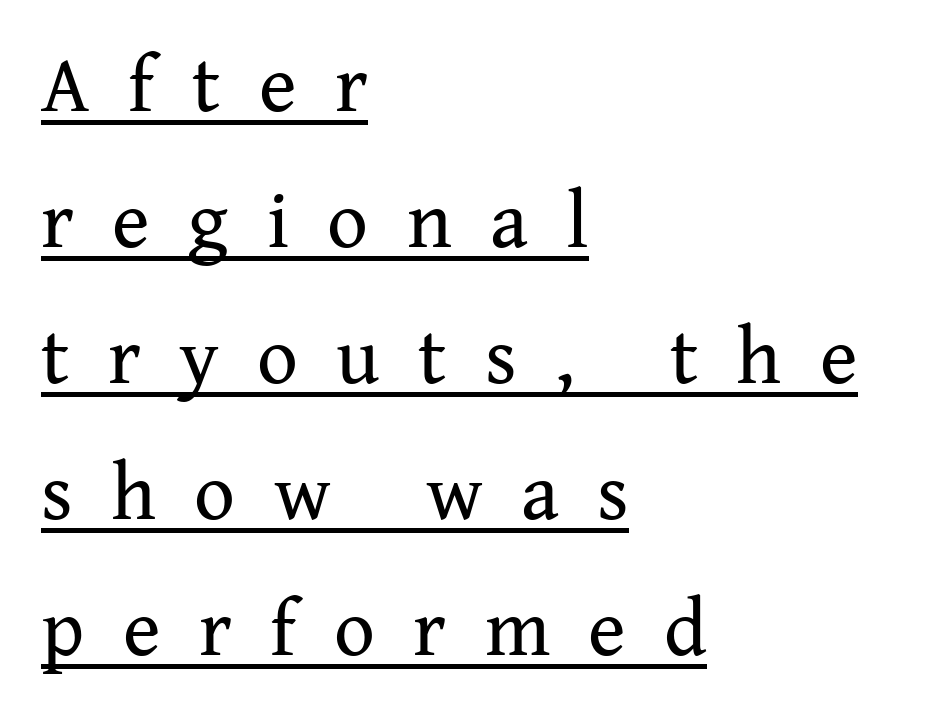
{"serif": "yes", "italic": "no", "bold": "no", "weight": "regular", "width": "normal", "stroke_contrast": "medium", "x_height": "medium", "monospaced": "no", "underline": "yes", "align": "left", "line_spacing": "normal", "line_spacing_ratio": 1.7, "letter_spacing": "wide", "letter_spacing_em": 0.48, "glyph_px": 80}
